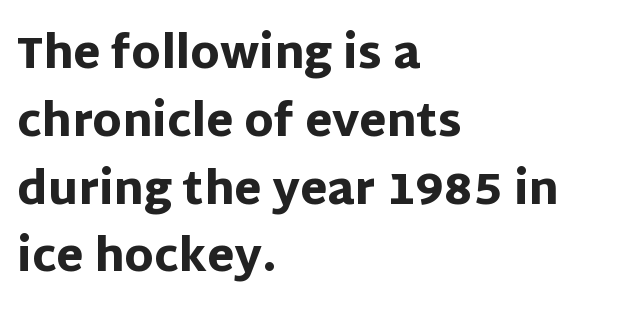
{"serif": "no", "italic": "no", "bold": "yes", "weight": "heavy", "width": "normal", "stroke_contrast": "low", "x_height": "large", "monospaced": "no", "underline": "no", "align": "left", "line_spacing": "normal", "line_spacing_ratio": 1.54, "letter_spacing": "normal", "letter_spacing_em": 0.0, "glyph_px": 44}
